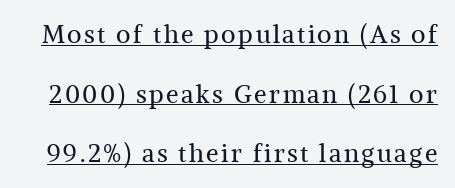
Q: Is the text bold? A: No.
Q: Is the text italic (slanted)? A: No, it is upright.
Q: Is the text underlined? A: Yes.
Q: Is the spacing between lines tight, normal or loose? A: Loose.
